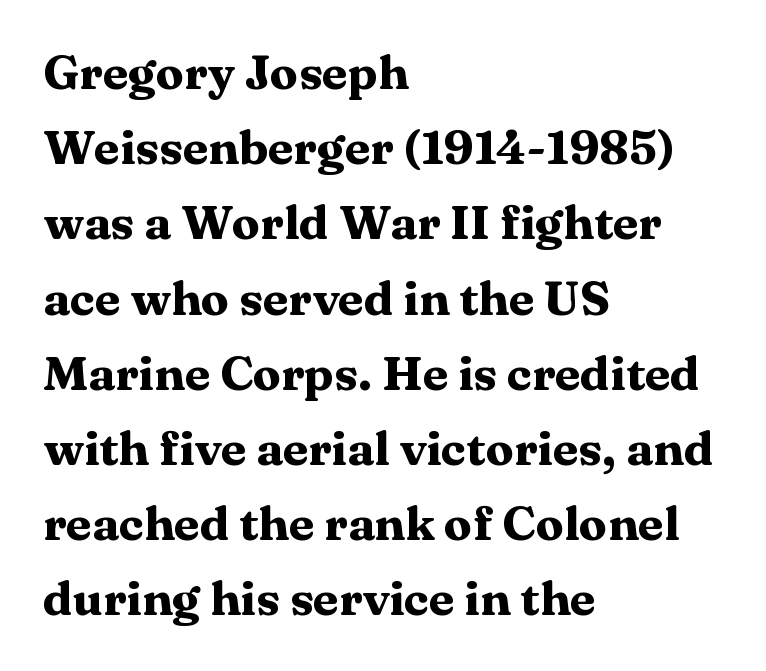
The image shows 47 px heavy, wide serif type, upright; set left-aligned, normal line spacing (1.6x), normal letter spacing, not underlined; medium stroke contrast and a medium x-height.
